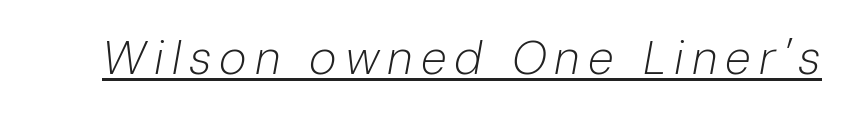
{"italic": "yes", "lean": "right", "slant_degrees": 10, "bold": "no", "weight": "light", "width": "normal", "stroke_contrast": "low", "x_height": "medium", "monospaced": "no", "underline": "yes", "glyph_px": 47}
